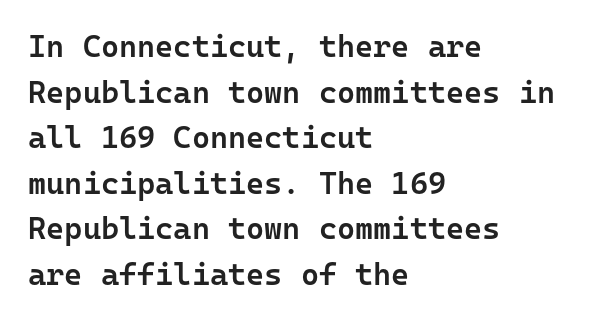
{"serif": "no", "italic": "no", "bold": "semi", "weight": "semibold", "width": "normal", "stroke_contrast": "low", "x_height": "medium", "monospaced": "yes", "underline": "no", "align": "left", "line_spacing": "normal", "line_spacing_ratio": 1.47, "letter_spacing": "normal", "letter_spacing_em": 0.0, "glyph_px": 31}
